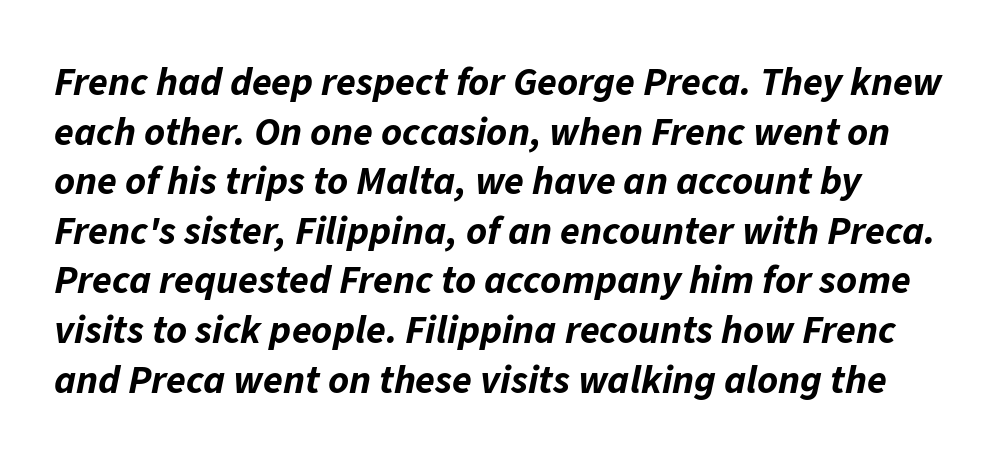
The image shows 40 px bold type, italic (leaning right); set line spacing 1.24x, normal letter spacing, not underlined; low stroke contrast and a medium x-height.
